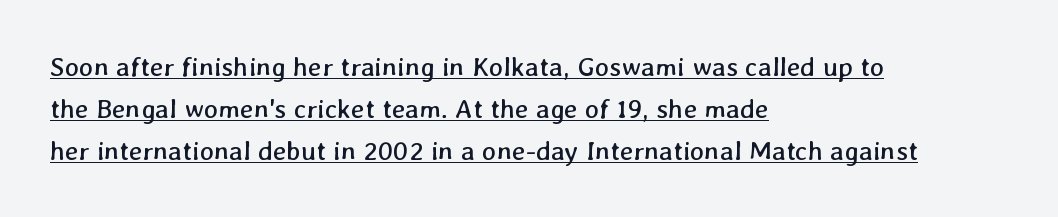
The image shows 27 px text type; set left-aligned, normal line spacing (1.55x), normal letter spacing, underlined.
